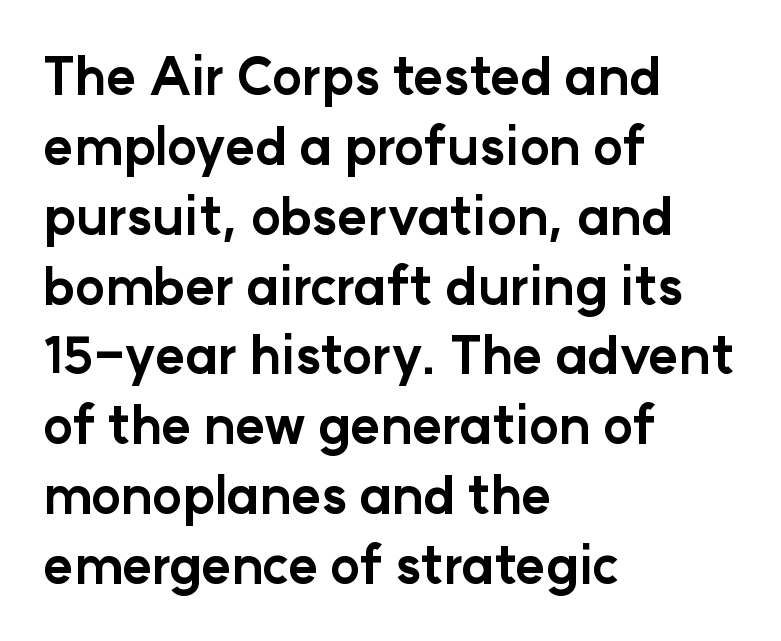
Stroke thickness is high; the sample reads as a true bold. Quick note: not italic, upright. Plain, unruled lines of type. The characters display no serif detailing; their extremities are plain. Looks like regular typesetting: each glyph gets only the width it needs. What stands out about the letter spacing? Nothing — it is the standard amount.
